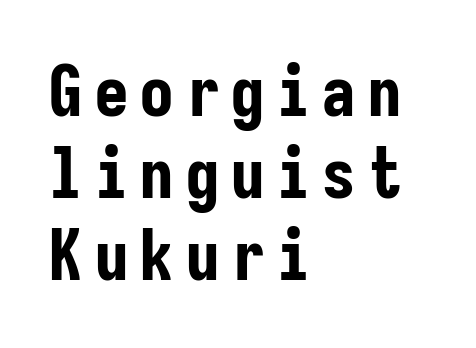
Thick stems and heavy bowls — unmistakably bold. The typeface chosen for these lines omits serifs. Descenders hang freely into open space. Style check: upright.
